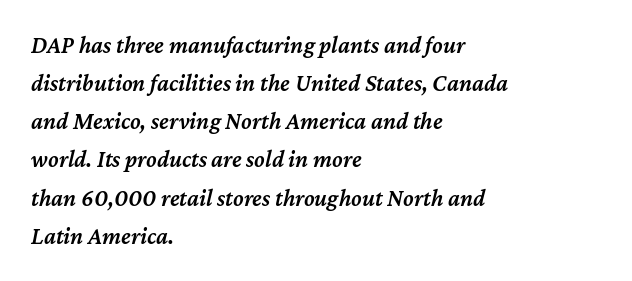
{"italic": "yes", "lean": "right", "slant_degrees": 12, "bold": "semi", "underline": "no", "align": "left", "line_spacing": "normal", "line_spacing_ratio": 1.59, "letter_spacing": "normal", "letter_spacing_em": 0.0, "glyph_px": 24}
